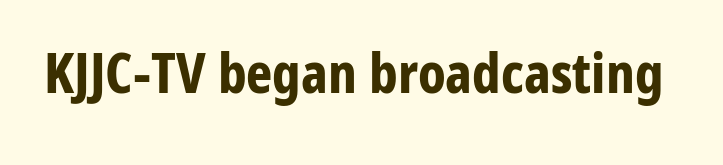
Honestly, the letter spacing is just normal — you wouldn't notice it. The space directly below the letters is spotless. Its strokes are broad and dark, the hallmark of bold type. Posture: upright roman. The characters display no serif detailing; their extremities are plain. The face used here is proportionally spaced, like ordinary book or web type.
